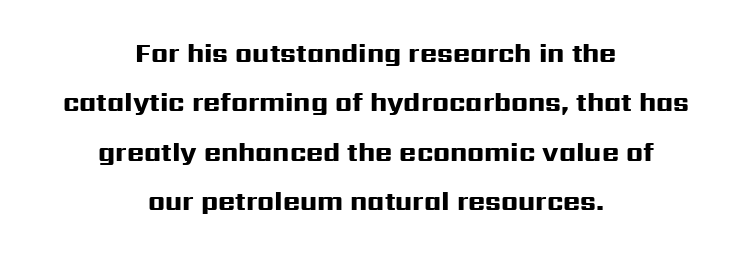
The strokes are fattened all the way to bold. Compared with a flush-left layout, this one balances lines on the center instead. A typesetter would mark this as roman, not italic. Nobody touched the tracking dial on this one. In terms of leading, this rendering errs on the spacious side.
